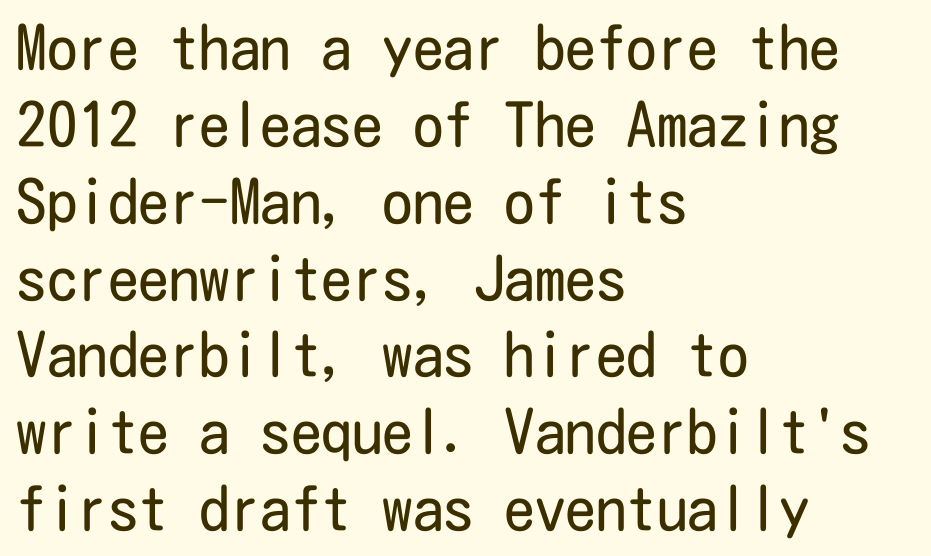
The image shows 61 px regular-weight, condensed sans-serif type, upright; set left-aligned, normal line spacing (1.26x), normal letter spacing, not underlined; low stroke contrast and a medium x-height.
